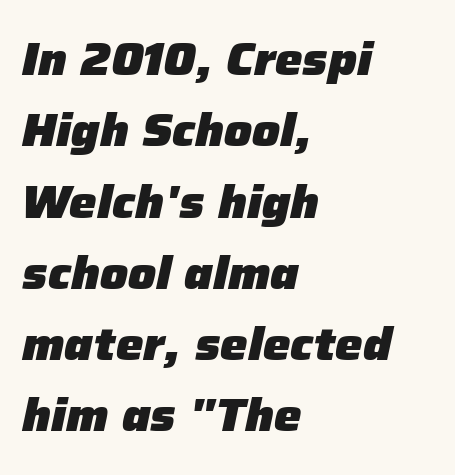
The passage shown stacks its lines at a standard gap. Tracking value appears to be zero — textbook default spacing. Set as a true bold cut, around the 700 mark. The glyphs look as if they've been sheared to an angle. Caption: multi-line text, flush left, ragged right. Any mark beneath the type? The region is blank.
